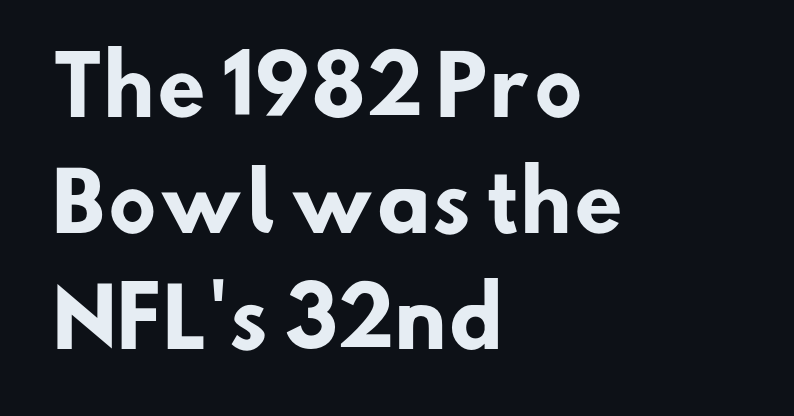
Q: Is the text bold? A: Yes.
Q: Is the typeface a serif or a sans-serif typeface? A: Sans-serif.
Q: Is the text underlined? A: No.
Q: How is the paragraph aligned? A: Left-aligned.
Q: Is the spacing between letters normal or unusually wide? A: Normal.
Q: Is the spacing between lines tight, normal or loose? A: Normal.
Q: Width (condensed, normal, or wide)? A: Normal.
Q: Stroke contrast? A: Low.
Q: x-height? A: Small.
Q: Monospaced? A: No.
